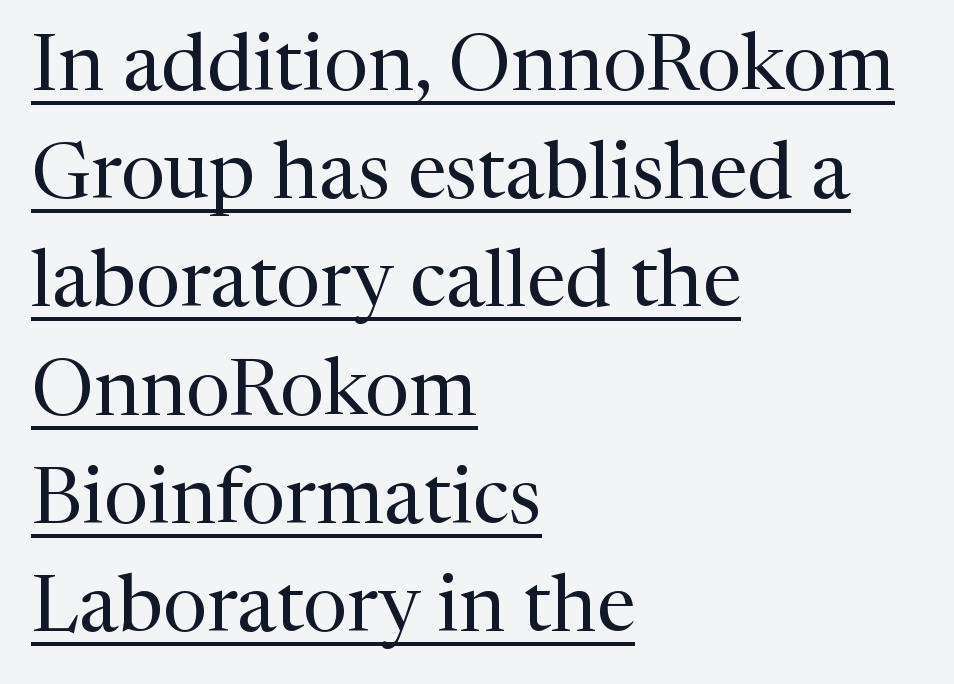
The image shows 79 px regular-weight serif type, upright; set left-aligned, normal line spacing (1.37x), normal letter spacing, underlined; medium stroke contrast and a medium x-height.
